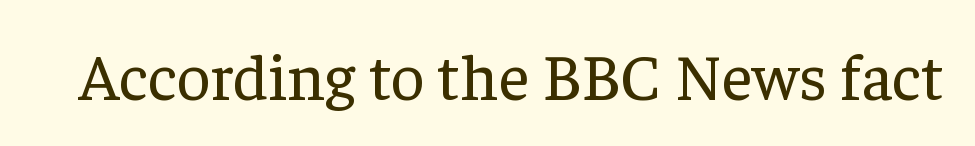
The image shows 66 px regular-weight serif type, upright; set normal letter spacing, not underlined; low stroke contrast and a medium x-height.
